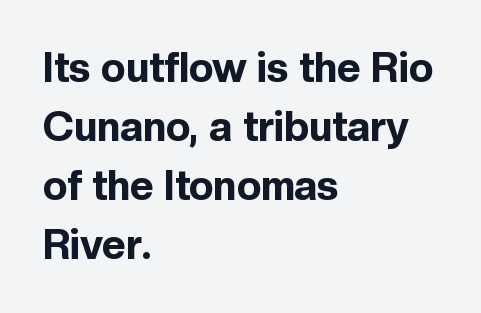
The image shows 41 px bold sans-serif type, upright; set left-aligned, normal line spacing (1.44x), normal letter spacing, not underlined; a medium x-height.
